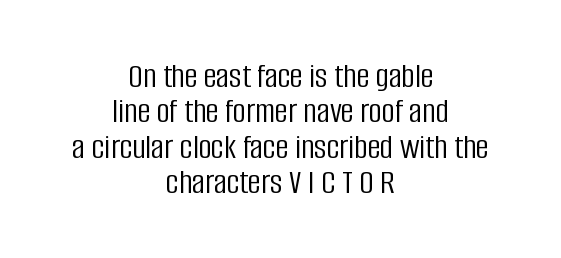
Honestly, the rows look squashed on top of each other. Ascenders rise straight up at ninety degrees. There is no visible air inserted between adjacent glyphs. Horizontal alignment here is central, giving a formal, balanced look. This sample has the flowing, uneven cadence of proportional lettering.
